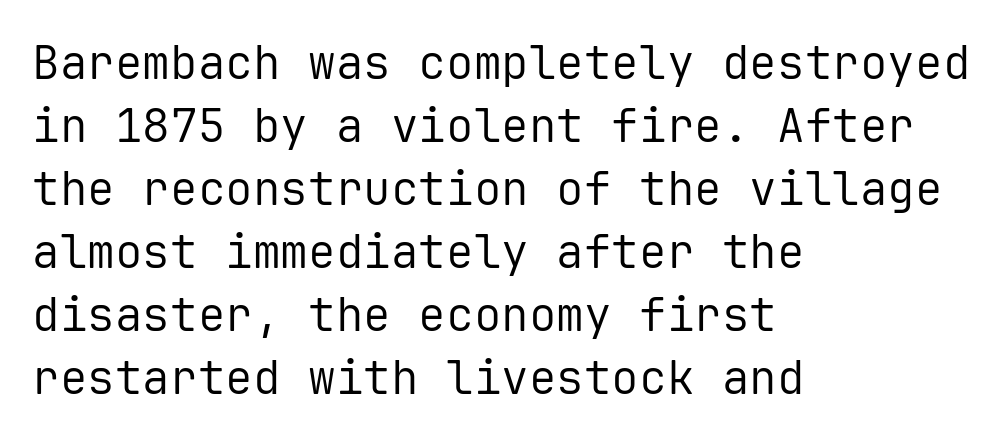
The image shows 46 px regular-weight sans-serif type, upright, monospaced; set left-aligned, normal line spacing (1.37x), normal letter spacing, not underlined; low stroke contrast and a medium x-height.
